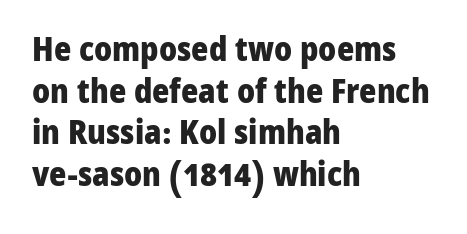
{"serif": "no", "italic": "no", "bold": "yes", "weight": "heavy", "width": "normal", "stroke_contrast": "low", "x_height": "medium", "monospaced": "no", "underline": "no", "align": "left", "line_spacing": "normal", "line_spacing_ratio": 1.26, "letter_spacing": "normal", "letter_spacing_em": 0.0, "glyph_px": 33}
